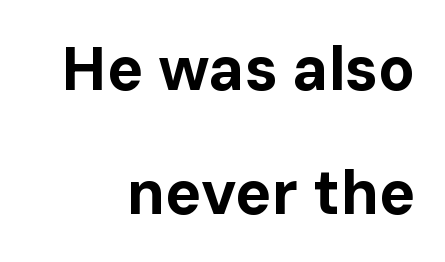
{"serif": "no", "italic": "no", "bold": "yes", "weight": "bold", "width": "normal", "stroke_contrast": "low", "x_height": "medium", "monospaced": "no", "underline": "no", "align": "right", "line_spacing": "loose", "line_spacing_ratio": 2.03, "letter_spacing": "normal", "letter_spacing_em": 0.0, "glyph_px": 61}
